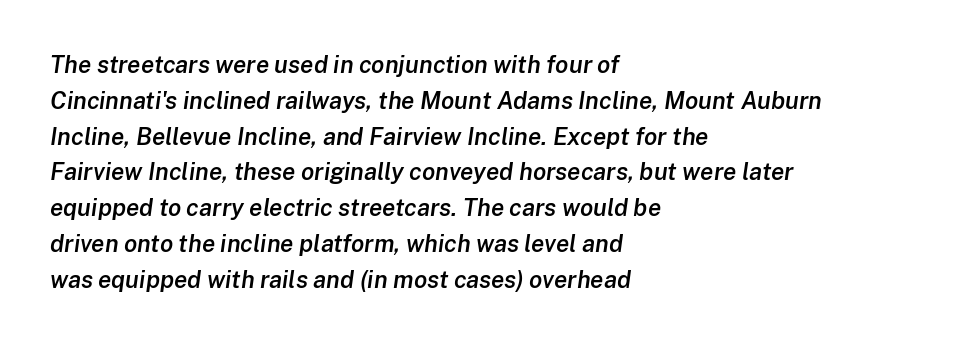
Q: Is the text bold? A: Semi-bold.
Q: Is the text italic (slanted)? A: Yes, it leans right by about 8 degrees.
Q: Is the text underlined? A: No.
Q: How is the paragraph aligned? A: Left-aligned.
Q: Is the spacing between letters normal or unusually wide? A: Normal.
Q: Is the spacing between lines tight, normal or loose? A: Normal.
